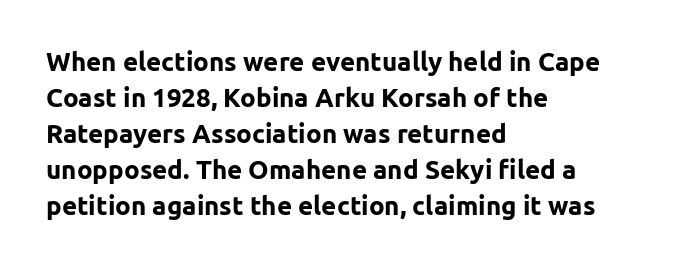
The image shows 26 px bold type, upright; set left-aligned, normal line spacing (1.38x), normal letter spacing, not underlined.
